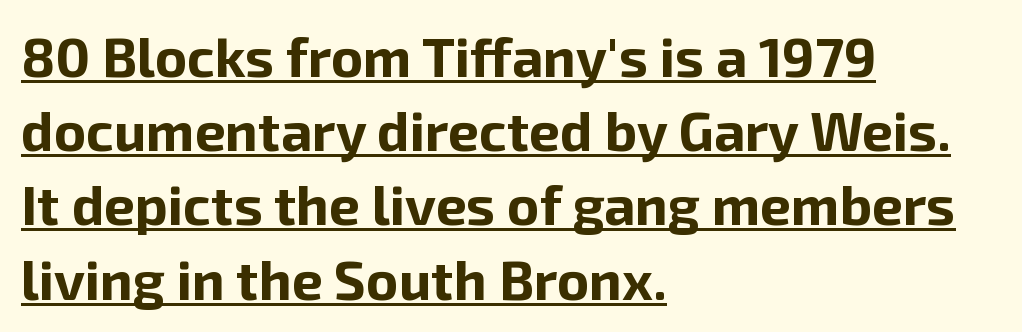
The image shows 55 px bold sans-serif type, upright; set left-aligned, normal line spacing (1.35x), normal letter spacing, underlined; low stroke contrast and a medium x-height.
